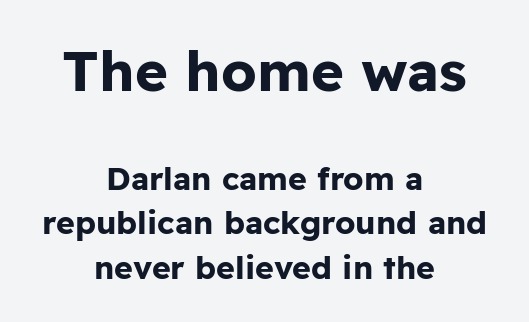
The image shows 56 px bold sans-serif type, upright; set centered, normal line spacing (1.39x), normal letter spacing, not underlined; the first (top) block is 1.75x larger; low stroke contrast and a medium x-height.
